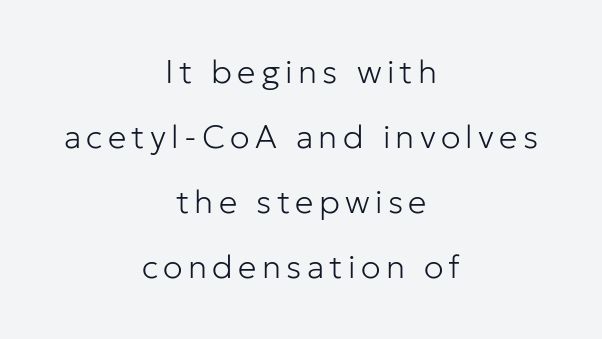
Q: Is the text bold? A: No.
Q: Is the text italic (slanted)? A: No, it is upright.
Q: Is the typeface a serif or a sans-serif typeface? A: Sans-serif.
Q: Is the text underlined? A: No.
Q: How is the paragraph aligned? A: Centered.
Q: Is the spacing between lines tight, normal or loose? A: Loose.
Q: Width (condensed, normal, or wide)? A: Normal.
Q: Stroke contrast? A: Low.
Q: x-height? A: Medium.
Q: Monospaced? A: No.
